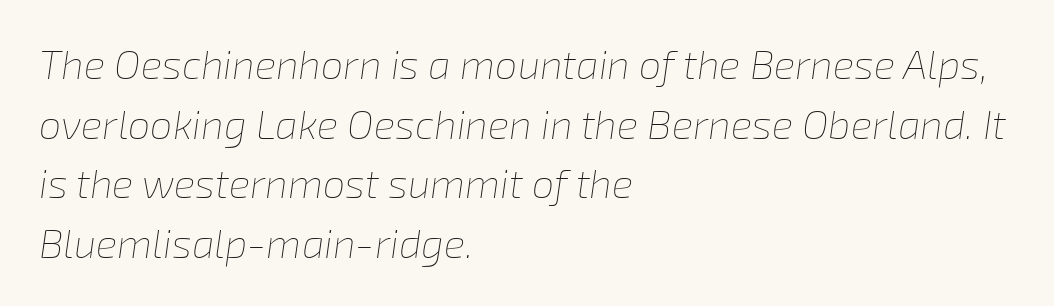
The image shows 40 px thin type, italic (leaning right); set left-aligned, normal line spacing (1.49x), normal letter spacing, not underlined; low stroke contrast and a medium x-height.
